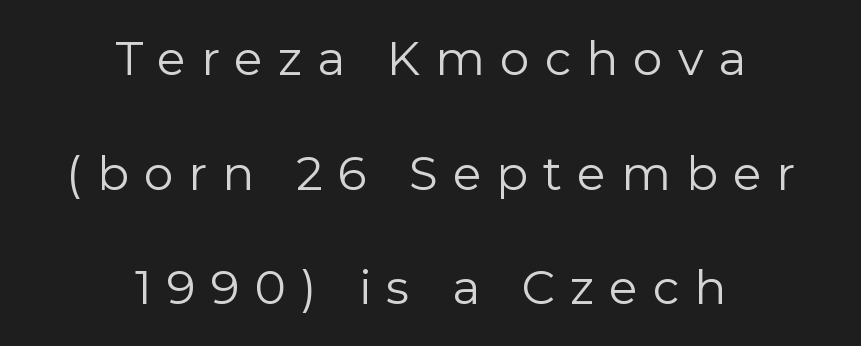
The image shows 47 px regular-weight sans-serif type, upright; set centered, loose line spacing (2.44x), unusually wide letter spacing (+0.32 em), not underlined; low stroke contrast and a medium x-height.
